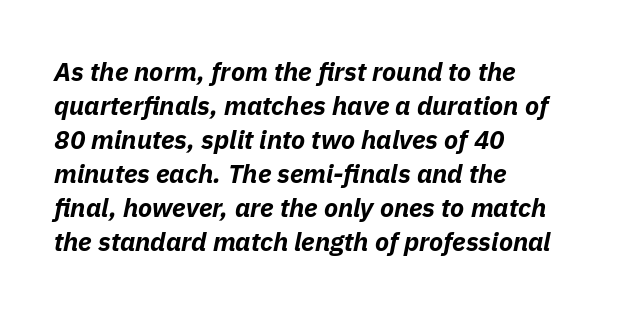
{"italic": "yes", "lean": "right", "slant_degrees": 11, "bold": "yes", "underline": "no", "align": "left", "line_spacing": "normal", "line_spacing_ratio": 1.31, "letter_spacing": "normal", "letter_spacing_em": 0.0, "glyph_px": 26}
